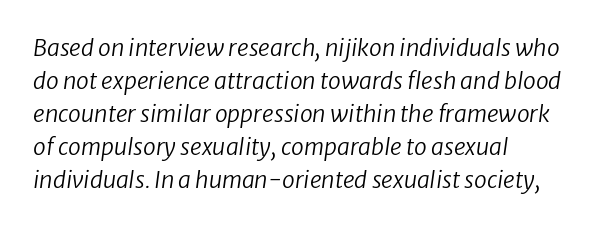
The image shows 23 px text type, italic (leaning right); set left-aligned, normal line spacing (1.44x), normal letter spacing, not underlined.
